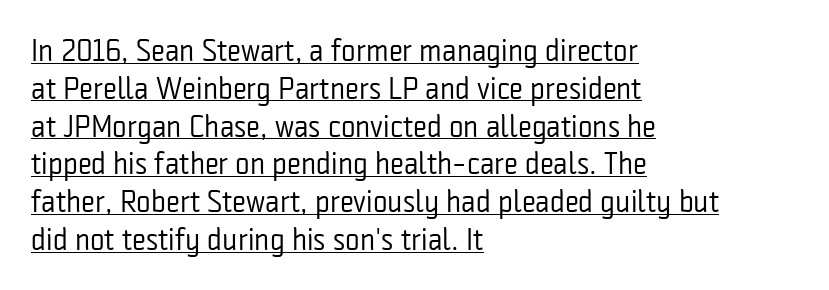
Q: Is the text bold? A: No.
Q: Is the text italic (slanted)? A: No, it is upright.
Q: Is the typeface a serif or a sans-serif typeface? A: Sans-serif.
Q: Is the text underlined? A: Yes.
Q: How is the paragraph aligned? A: Left-aligned.
Q: Is the spacing between letters normal or unusually wide? A: Normal.
Q: Width (condensed, normal, or wide)? A: Condensed.
Q: Stroke contrast? A: Low.
Q: x-height? A: Medium.
Q: Monospaced? A: No.
